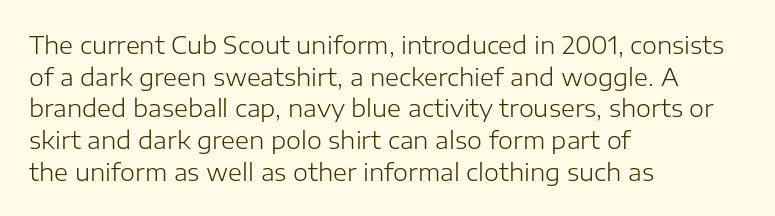
{"italic": "no", "bold": "no", "underline": "no", "align": "left", "line_spacing": "normal", "line_spacing_ratio": 1.32, "letter_spacing": "normal", "letter_spacing_em": 0.0, "glyph_px": 24}
